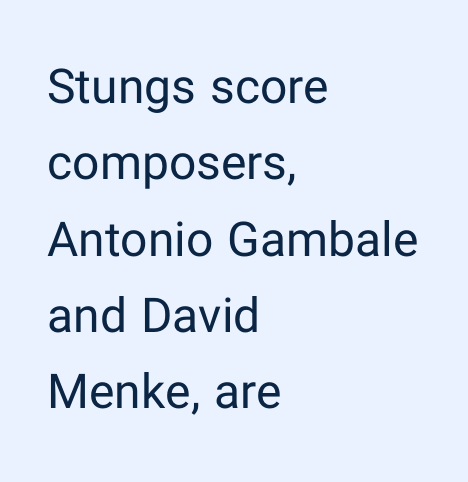
{"serif": "no", "italic": "no", "bold": "no", "weight": "regular", "width": "normal", "stroke_contrast": "low", "x_height": "medium", "monospaced": "no", "underline": "no", "align": "left", "line_spacing": "normal", "line_spacing_ratio": 1.59, "letter_spacing": "normal", "letter_spacing_em": 0.0, "glyph_px": 48}
